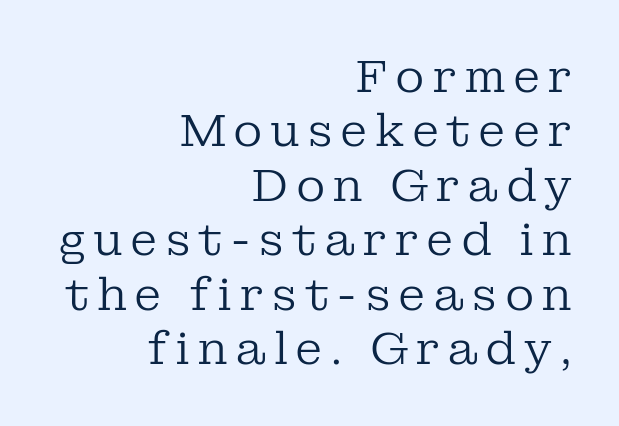
Q: Is the text bold? A: No.
Q: Is the text italic (slanted)? A: No, it is upright.
Q: Is the typeface a serif or a sans-serif typeface? A: Serif.
Q: Is the text underlined? A: No.
Q: How is the paragraph aligned? A: Right-aligned.
Q: Width (condensed, normal, or wide)? A: Normal.
Q: Stroke contrast? A: Low.
Q: x-height? A: Medium.
Q: Monospaced? A: No.
